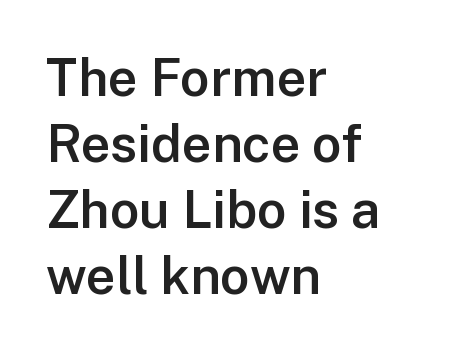
The passage shown is semibold, sitting just below true bold. Unlike italic type, these characters show no tilt at all. Notice how descenders clear the ascenders below comfortably — that's standard leading. Serif or sans? Sans — the stroke terminals are bare. A student would call this left alignment; a typographer would say flush left, rag right. The gaps between neighbouring characters are ordinary and unremarkable.
